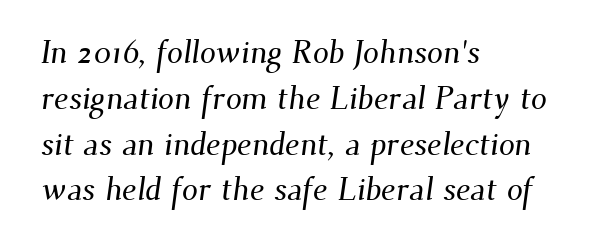
Horizontal alignment here is leftward, the default for most running prose. Note: serifs present on the glyphs. Inter-character spacing is left at the font's built-in metrics. Whoever set this chose a conventional vertical rhythm. The rendering uses natural spacing where letterforms have individual widths. Check the space under the baseline: it is left empty.
